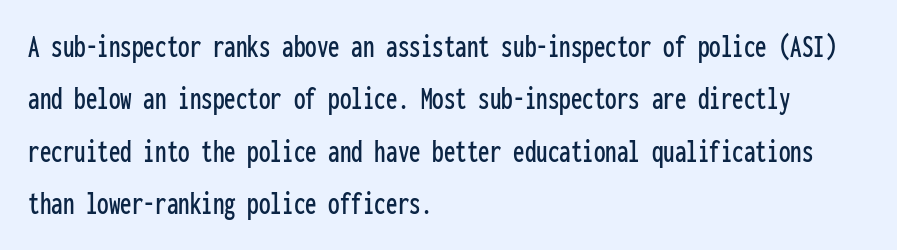
The image shows 33 px condensed sans-serif type, upright, monospaced; set left-aligned, normal line spacing (1.59x), normal letter spacing, not underlined; low stroke contrast and a medium x-height.
